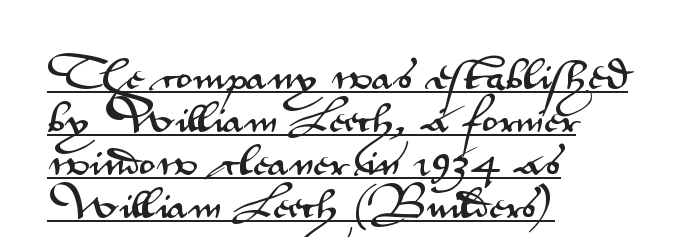
Examine the stroke ends and you'll find no serifs. The face used here is proportionally spaced, like ordinary book or web type. This sample keeps an unexceptional amount of space between lines.
